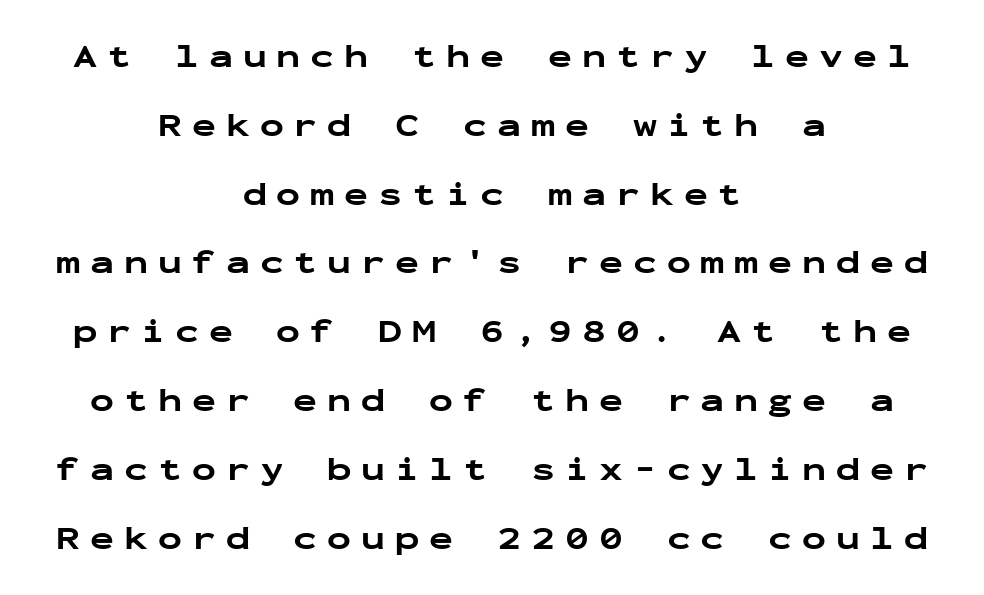
The image shows 32 px bold, wide sans-serif type, upright, monospaced; set centered, loose line spacing (2.15x), unusually wide letter spacing (+0.31 em), not underlined; low stroke contrast and a medium x-height.
